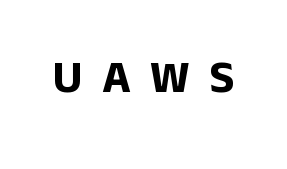
The image shows 46 px bold sans-serif type, upright; set unusually wide letter spacing (+0.43 em), not underlined; low stroke contrast and a medium x-height.
